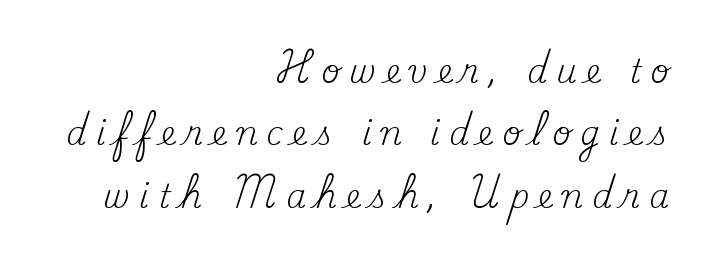
Is this a heavy cut? Hardly; it is regular or lighter. The glyphs in this specimen are seriffed. Compared with typical body copy, the letter spacing here is much looser. Loosely led — the rows are spread out. Letters rest on an invisible, unmarked baseline.
